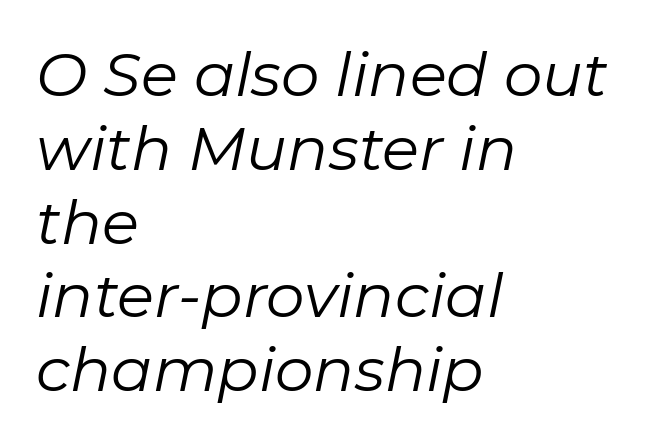
The image shows 61 px regular-weight type, italic (leaning right); set left-aligned, line spacing 1.21x, normal letter spacing, not underlined; low stroke contrast and a medium x-height.
